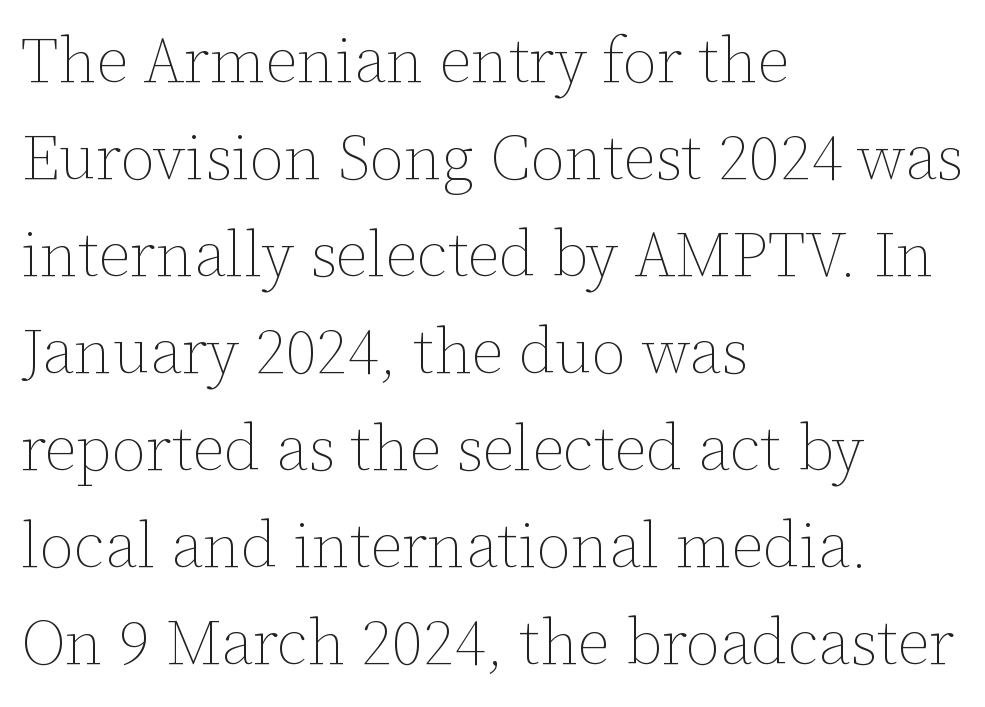
Q: Is the text bold? A: No.
Q: Is the text italic (slanted)? A: No, it is upright.
Q: Is the text underlined? A: No.
Q: How is the paragraph aligned? A: Left-aligned.
Q: Is the spacing between letters normal or unusually wide? A: Normal.
Q: Is the spacing between lines tight, normal or loose? A: Normal.
Q: Width (condensed, normal, or wide)? A: Normal.
Q: Stroke contrast? A: Low.
Q: x-height? A: Medium.
Q: Monospaced? A: No.
